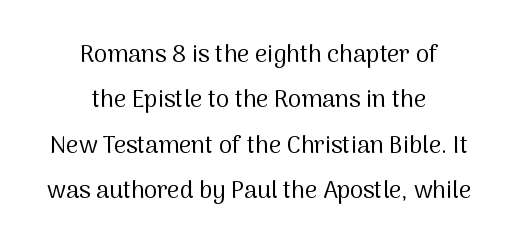
Q: Is the text bold? A: No.
Q: Is the text italic (slanted)? A: No, it is upright.
Q: Is the text underlined? A: No.
Q: How is the paragraph aligned? A: Centered.
Q: Is the spacing between letters normal or unusually wide? A: Normal.
